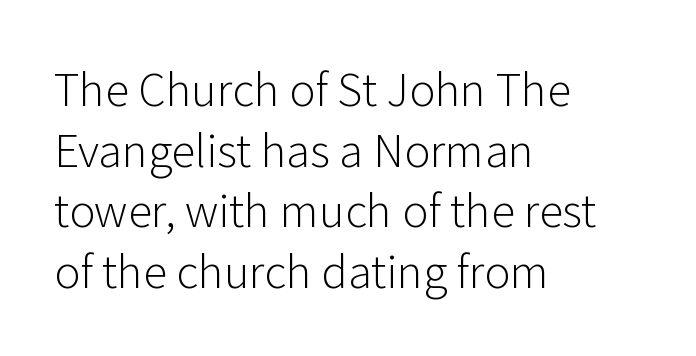
{"serif": "no", "italic": "no", "bold": "no", "weight": "light", "width": "normal", "stroke_contrast": "low", "x_height": "medium", "monospaced": "no", "underline": "no", "align": "left", "line_spacing": "normal", "line_spacing_ratio": 1.38, "letter_spacing": "normal", "letter_spacing_em": 0.0, "glyph_px": 44}
